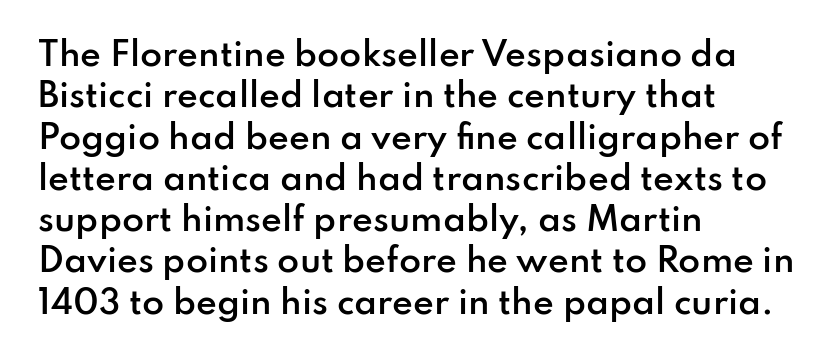
The image shows 32 px semibold sans-serif type, upright; set left-aligned, normal line spacing (1.29x), normal letter spacing, not underlined; low stroke contrast and a small x-height.
